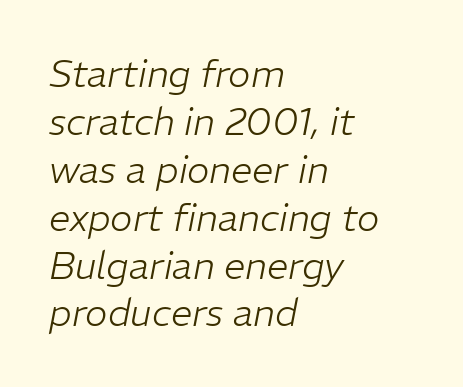
{"italic": "yes", "lean": "right", "slant_degrees": 11, "bold": "no", "weight": "light", "width": "normal", "stroke_contrast": "low", "x_height": "medium", "monospaced": "no", "underline": "no", "align": "left", "line_spacing": "normal", "line_spacing_ratio": 1.26, "letter_spacing": "normal", "letter_spacing_em": 0.0, "glyph_px": 38}
